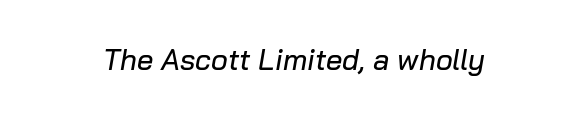
The glyphs look as if they've been sheared to an angle. Glance below the letters and you will spot only blank space. The face used here is proportionally spaced, like ordinary book or web type. The rendering keeps characters at their native spacing.
